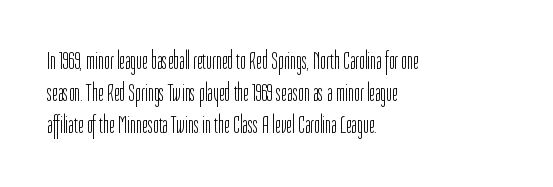
Q: Is the text bold? A: No.
Q: Is the text italic (slanted)? A: No, it is upright.
Q: Is the text underlined? A: No.
Q: How is the paragraph aligned? A: Left-aligned.
Q: Is the spacing between letters normal or unusually wide? A: Normal.
Q: Is the spacing between lines tight, normal or loose? A: Normal.
